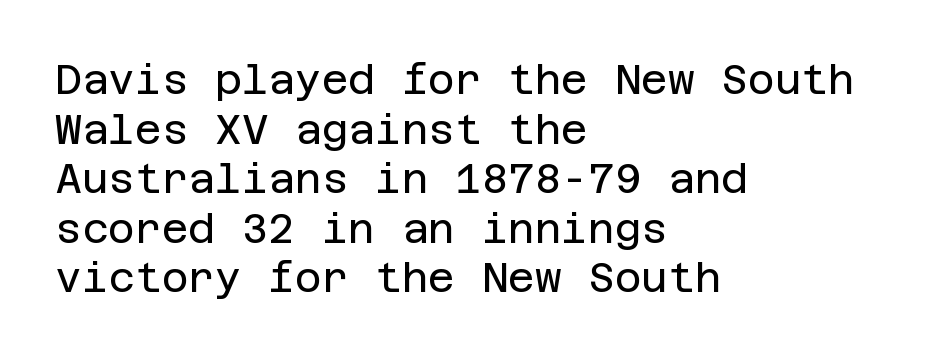
Q: Is the text bold? A: No.
Q: Is the text italic (slanted)? A: No, it is upright.
Q: Is the typeface a serif or a sans-serif typeface? A: Sans-serif.
Q: Is the text underlined? A: No.
Q: How is the paragraph aligned? A: Left-aligned.
Q: Is the spacing between letters normal or unusually wide? A: Normal.
Q: Width (condensed, normal, or wide)? A: Normal.
Q: Stroke contrast? A: Low.
Q: x-height? A: Large.
